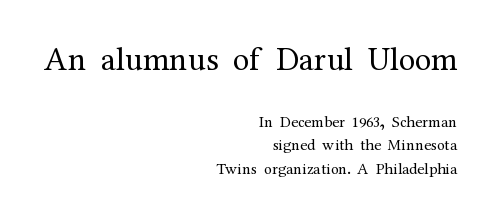
{"serif": "yes", "italic": "no", "bold": "no", "weight": "regular", "width": "normal", "stroke_contrast": "medium", "x_height": "medium", "monospaced": "no", "underline": "no", "align": "right", "line_spacing": "normal", "line_spacing_ratio": 1.49, "letter_spacing": "normal", "letter_spacing_em": 0.0, "larger_block": "first", "size_ratio": 2.06, "glyph_px": 33}
